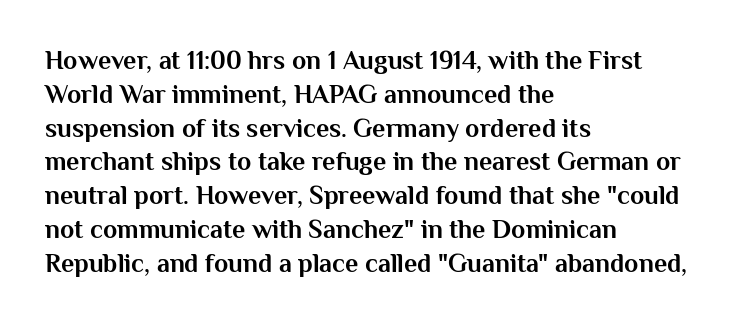
{"italic": "no", "bold": "yes", "underline": "no", "align": "left", "line_spacing": "normal", "line_spacing_ratio": 1.3, "letter_spacing": "normal", "letter_spacing_em": 0.0, "glyph_px": 26}
